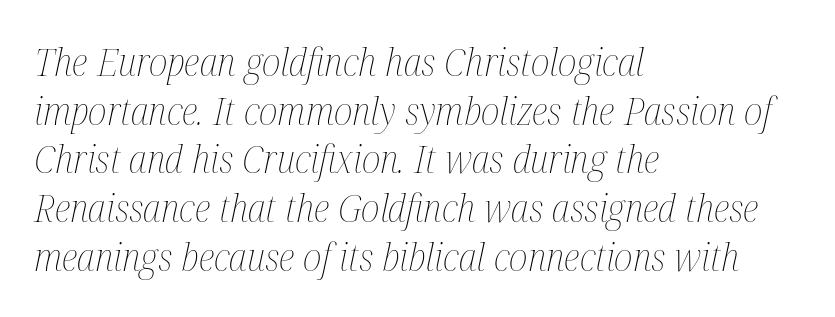
The font is comparable to plain body text, perhaps lighter. A typesetter would call this proportional, since set widths differ per character. Spacing between characters is what you'd get straight out of the box. Which margin do the lines hug? The left one — the right edge is uneven. Glance below the letters and you will spot only blank space.
